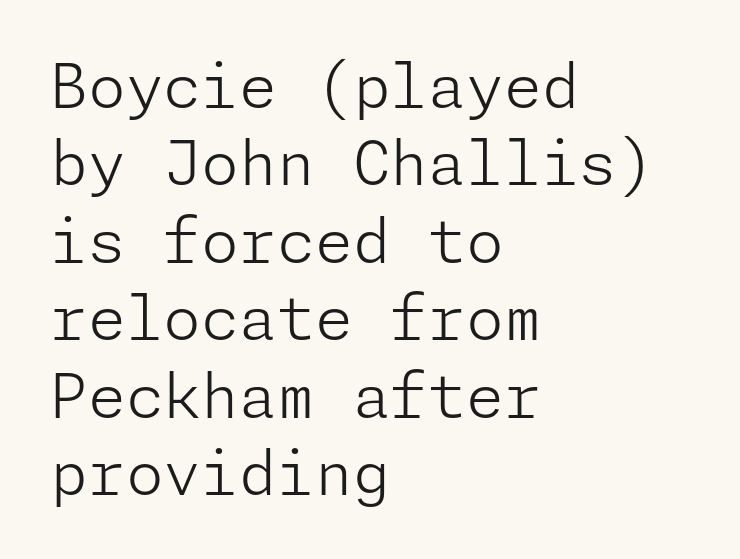
Q: Is the text bold? A: No.
Q: Is the text italic (slanted)? A: No, it is upright.
Q: Is the typeface a serif or a sans-serif typeface? A: Sans-serif.
Q: Is the text underlined? A: No.
Q: How is the paragraph aligned? A: Left-aligned.
Q: Is the spacing between letters normal or unusually wide? A: Normal.
Q: Is the spacing between lines tight, normal or loose? A: Normal.
Q: Width (condensed, normal, or wide)? A: Normal.
Q: Stroke contrast? A: Low.
Q: x-height? A: Medium.
